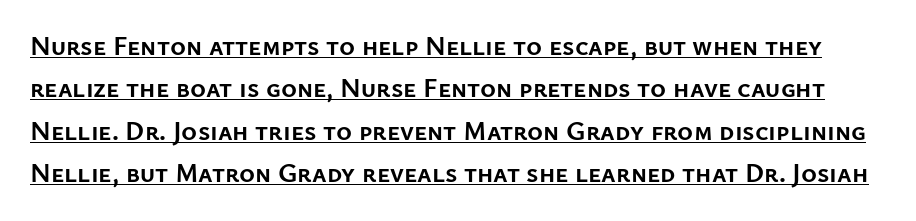
{"italic": "no", "bold": "yes", "underline": "yes", "line_spacing": "normal", "line_spacing_ratio": 1.57, "letter_spacing": "normal", "letter_spacing_em": 0.0, "glyph_px": 27}
